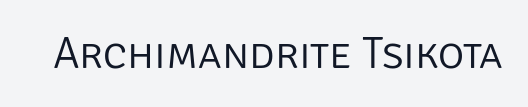
{"serif": "no", "italic": "no", "bold": "no", "weight": "light", "width": "normal", "stroke_contrast": "low", "x_height": "large", "monospaced": "no", "underline": "no", "letter_spacing": "normal", "letter_spacing_em": 0.0, "glyph_px": 45}
